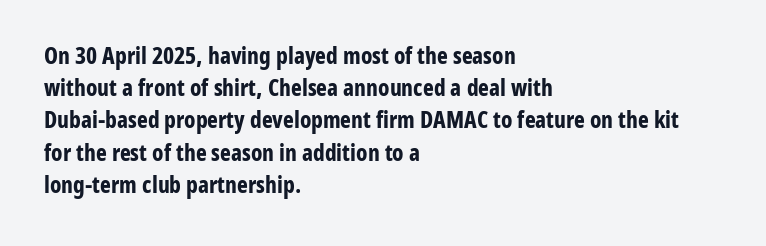
Teacher's note: observe the even left margin — that is flush-left alignment. Tracking here is standard; glyphs follow each other at the usual distance. Horizontal bands of white between lines are of average thickness. Is the type bold? Yes — the strokes are clearly thick and heavy. This is the regular roman posture of the typeface.
